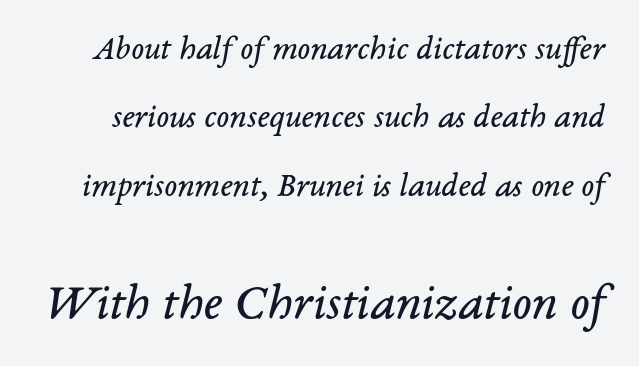
{"serif": "yes", "italic": "yes", "lean": "right", "slant_degrees": 14, "bold": "no", "weight": "regular", "width": "normal", "stroke_contrast": "low", "x_height": "medium", "monospaced": "no", "underline": "no", "line_spacing": "loose", "line_spacing_ratio": 2.01, "letter_spacing": "normal", "letter_spacing_em": 0.0, "larger_block": "second", "size_ratio": 1.5, "glyph_px": 51}
